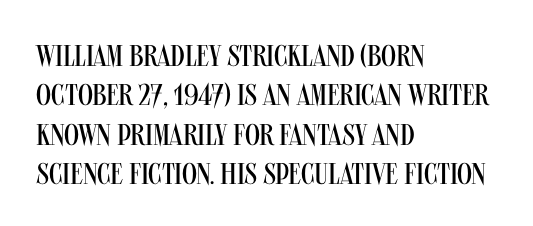
Q: Is the text bold? A: No.
Q: Is the text italic (slanted)? A: No, it is upright.
Q: Is the typeface a serif or a sans-serif typeface? A: Sans-serif.
Q: Is the text underlined? A: No.
Q: How is the paragraph aligned? A: Left-aligned.
Q: Is the spacing between letters normal or unusually wide? A: Normal.
Q: Is the spacing between lines tight, normal or loose? A: Normal.
Q: Width (condensed, normal, or wide)? A: Condensed.
Q: Stroke contrast? A: Medium.
Q: x-height? A: Large.
Q: Monospaced? A: No.
